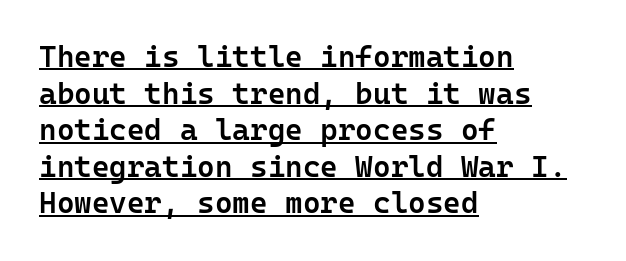
Q: Is the text bold? A: Semi-bold.
Q: Is the text italic (slanted)? A: No, it is upright.
Q: Is the typeface a serif or a sans-serif typeface? A: Sans-serif.
Q: Is the text underlined? A: Yes.
Q: How is the paragraph aligned? A: Left-aligned.
Q: Is the spacing between letters normal or unusually wide? A: Normal.
Q: Width (condensed, normal, or wide)? A: Normal.
Q: Stroke contrast? A: Low.
Q: x-height? A: Medium.
Q: Monospaced? A: Yes.
